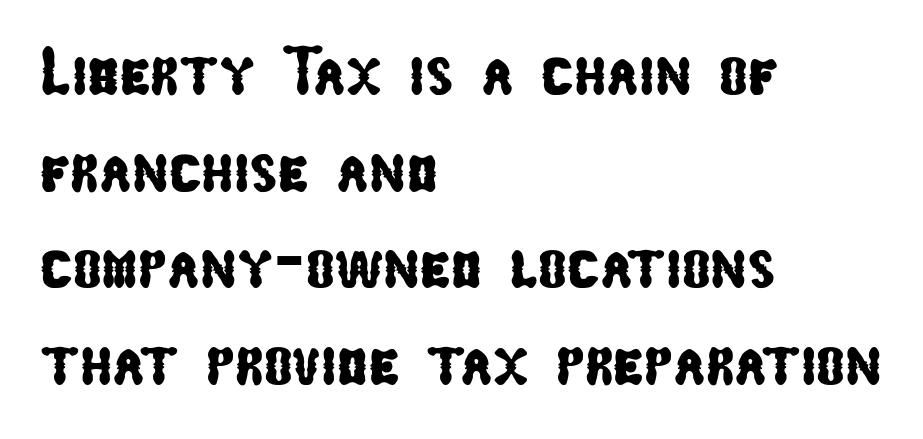
The baseline area is clear. The passage shown is typed in a proportional face where columns would drift. Leading: standard. Regarding serifs, this sample does without them.
